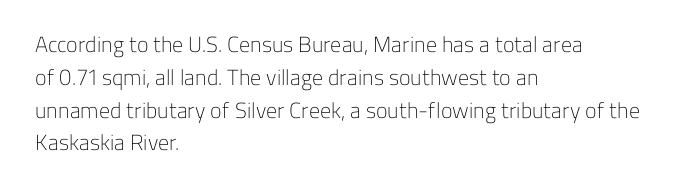
The image shows 22 px text type, upright; set left-aligned, normal line spacing (1.49x), normal letter spacing, not underlined.
